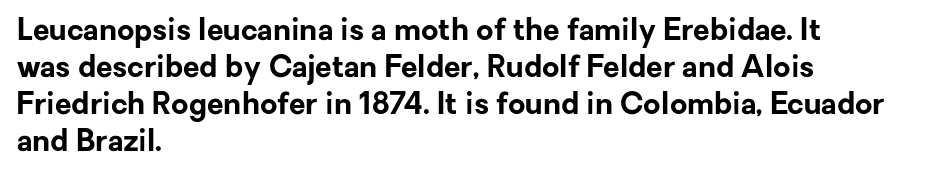
Q: Is the text bold? A: Yes.
Q: Is the text italic (slanted)? A: No, it is upright.
Q: Is the typeface a serif or a sans-serif typeface? A: Sans-serif.
Q: Is the text underlined? A: No.
Q: How is the paragraph aligned? A: Left-aligned.
Q: Is the spacing between letters normal or unusually wide? A: Normal.
Q: Width (condensed, normal, or wide)? A: Normal.
Q: Stroke contrast? A: Low.
Q: x-height? A: Medium.
Q: Monospaced? A: No.
